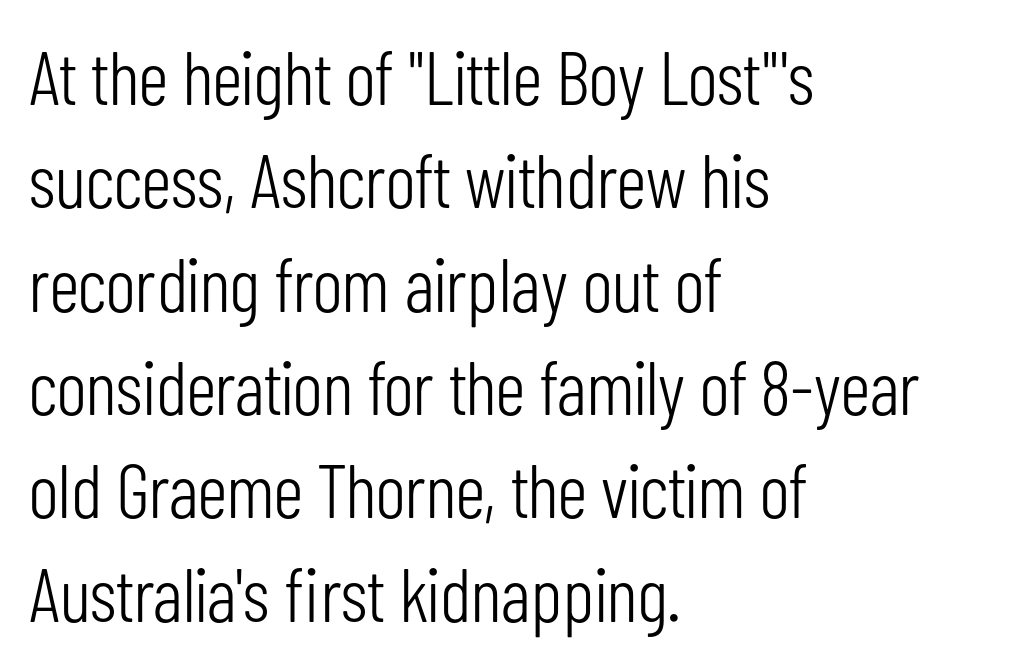
You could not count columns in this text — the font is proportionally spaced. Honestly, the row spacing looks completely unremarkable. Quick note: not italic, upright. Weight: in the light-to-regular range.
